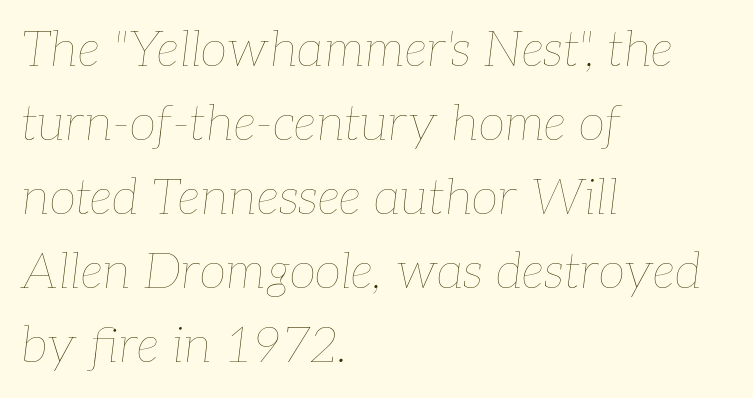
{"italic": "yes", "lean": "right", "slant_degrees": 7, "bold": "no", "weight": "thin", "width": "normal", "stroke_contrast": "low", "x_height": "medium", "monospaced": "no", "underline": "no", "align": "left", "line_spacing": "normal", "line_spacing_ratio": 1.51, "letter_spacing": "normal", "letter_spacing_em": 0.0, "glyph_px": 49}
